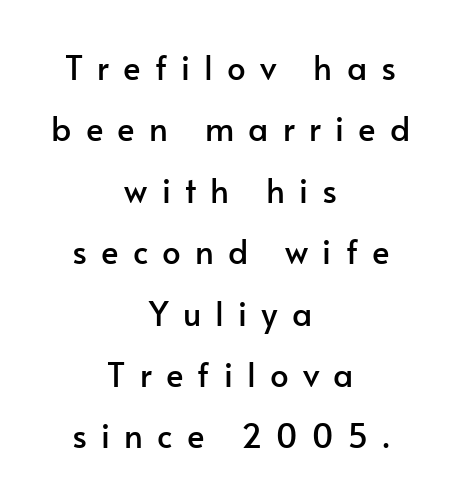
Q: Is the text italic (slanted)? A: No, it is upright.
Q: Is the typeface a serif or a sans-serif typeface? A: Sans-serif.
Q: Is the text underlined? A: No.
Q: How is the paragraph aligned? A: Centered.
Q: Is the spacing between letters normal or unusually wide? A: Unusually wide.
Q: Width (condensed, normal, or wide)? A: Normal.
Q: Stroke contrast? A: Low.
Q: x-height? A: Small.
Q: Monospaced? A: No.
